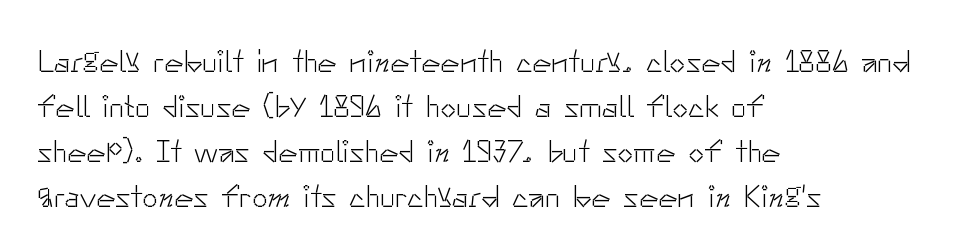
The image shows 32 px light sans-serif type, upright; set left-aligned, normal line spacing (1.41x), normal letter spacing, not underlined; low stroke contrast and a small x-height.
